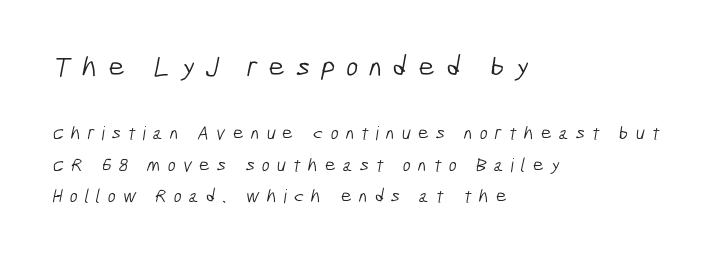
Q: Is the text bold? A: No.
Q: Is the typeface a serif or a sans-serif typeface? A: Sans-serif.
Q: Is the text underlined? A: No.
Q: How is the paragraph aligned? A: Left-aligned.
Q: Is the spacing between letters normal or unusually wide? A: Unusually wide.
Q: Is the spacing between lines tight, normal or loose? A: Normal.
Q: Which block of text is set in a larger size, the first (top) or the second (bottom)? A: The first (top) one.
Q: Width (condensed, normal, or wide)? A: Condensed.
Q: Stroke contrast? A: Low.
Q: x-height? A: Medium.
Q: Monospaced? A: No.
